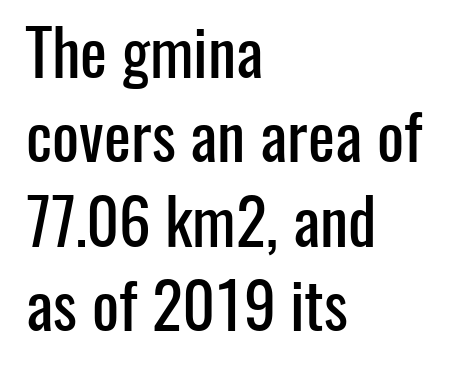
{"serif": "no", "italic": "no", "width": "condensed", "stroke_contrast": "low", "x_height": "medium", "monospaced": "no", "underline": "no", "align": "left", "line_spacing": "normal", "line_spacing_ratio": 1.32, "letter_spacing": "normal", "letter_spacing_em": 0.0, "glyph_px": 64}
